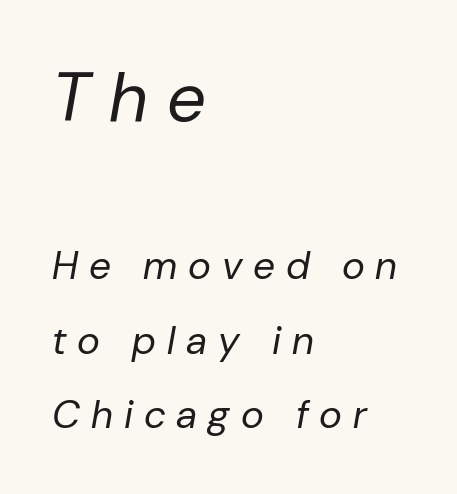
{"italic": "yes", "lean": "right", "slant_degrees": 10, "bold": "no", "weight": "regular", "width": "normal", "stroke_contrast": "low", "x_height": "medium", "monospaced": "no", "underline": "no", "align": "left", "line_spacing": "loose", "line_spacing_ratio": 1.92, "letter_spacing": "wide", "letter_spacing_em": 0.28, "larger_block": "first", "size_ratio": 1.77, "glyph_px": 69}
